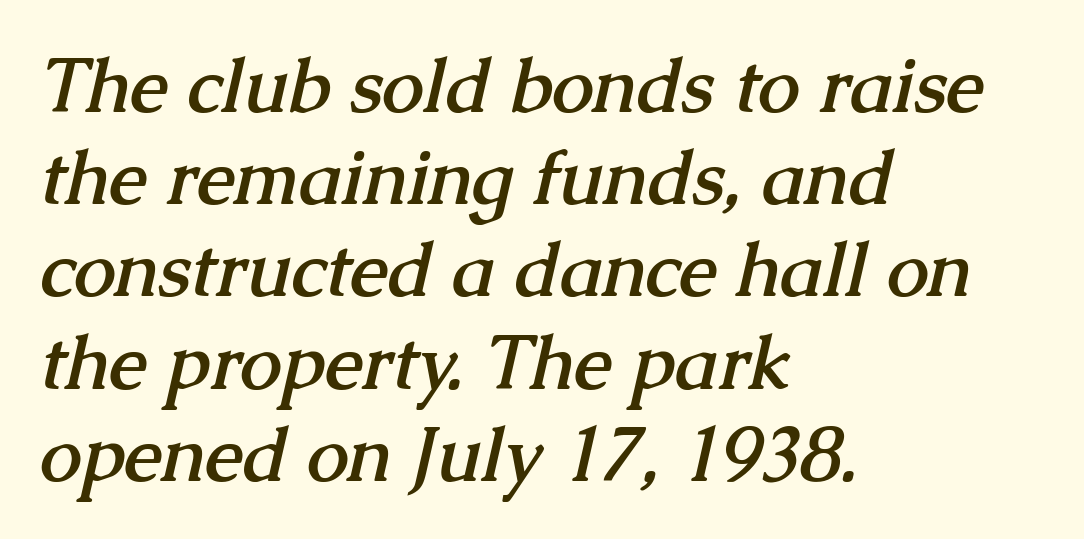
Where is the straight margin? On the left. Only glyphs here, with clear space below each row. Think of a printed novel: that variable character pitch is what you see here. Each letter's strokes conclude with small projecting serifs. Caption: standard tracking, unaltered.
